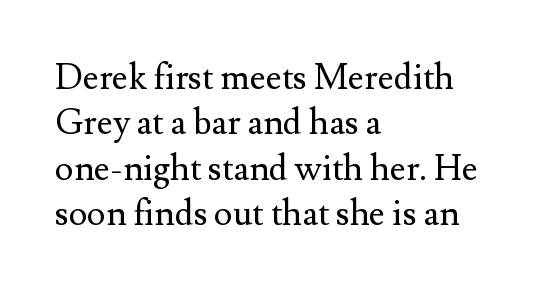
Q: Is the text bold? A: No.
Q: Is the text italic (slanted)? A: No, it is upright.
Q: Is the typeface a serif or a sans-serif typeface? A: Serif.
Q: Is the text underlined? A: No.
Q: How is the paragraph aligned? A: Left-aligned.
Q: Is the spacing between letters normal or unusually wide? A: Normal.
Q: Is the spacing between lines tight, normal or loose? A: Normal.
Q: Width (condensed, normal, or wide)? A: Normal.
Q: Stroke contrast? A: Medium.
Q: x-height? A: Small.
Q: Monospaced? A: No.
